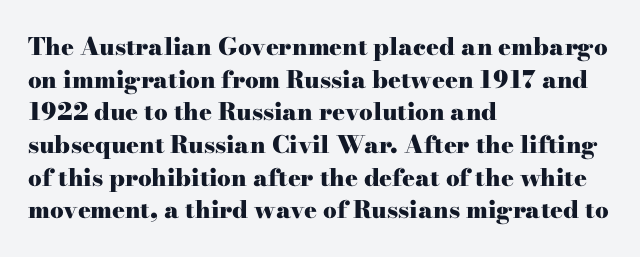
{"italic": "no", "bold": "yes", "underline": "no", "align": "left", "line_spacing": "normal", "line_spacing_ratio": 1.36, "letter_spacing": "normal", "letter_spacing_em": 0.0, "glyph_px": 24}
